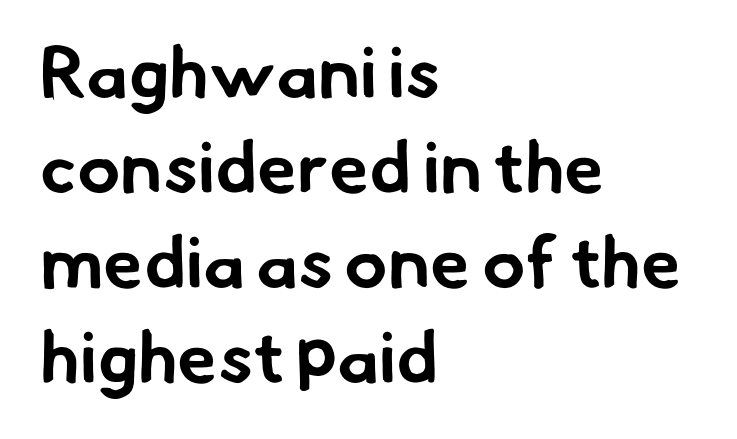
In terms of leading, this rendering sits right in the middle. I'd describe the lettering as bold — thick and assertive. Short and long lines alike share a common starting point at left. Looks like regular typesetting: each glyph gets only the width it needs. Nobody drew a line under any word here. The typeface chosen for these lines omits serifs.
